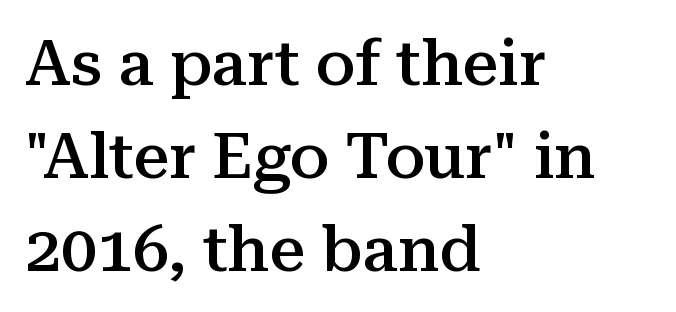
Q: Is the text bold? A: Semi-bold.
Q: Is the text italic (slanted)? A: No, it is upright.
Q: Is the typeface a serif or a sans-serif typeface? A: Serif.
Q: Is the text underlined? A: No.
Q: How is the paragraph aligned? A: Left-aligned.
Q: Is the spacing between letters normal or unusually wide? A: Normal.
Q: Is the spacing between lines tight, normal or loose? A: Normal.
Q: Width (condensed, normal, or wide)? A: Normal.
Q: Stroke contrast? A: Medium.
Q: x-height? A: Medium.
Q: Monospaced? A: No.
